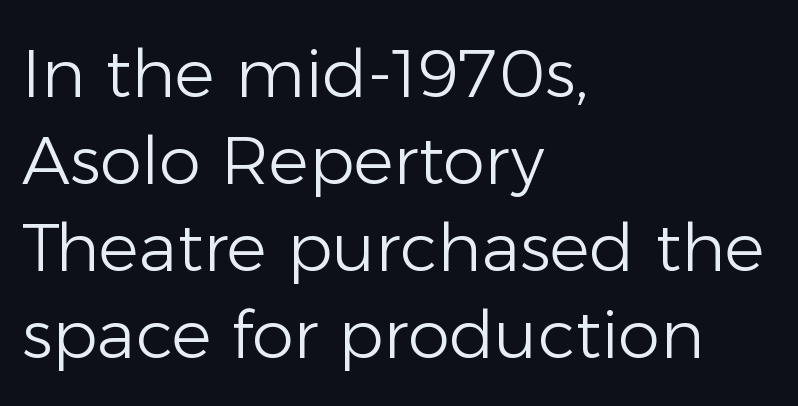
{"serif": "no", "italic": "no", "bold": "no", "weight": "light", "width": "normal", "stroke_contrast": "low", "x_height": "medium", "monospaced": "no", "underline": "no", "align": "left", "line_spacing": "normal", "line_spacing_ratio": 1.3, "letter_spacing": "normal", "letter_spacing_em": 0.0, "glyph_px": 67}
